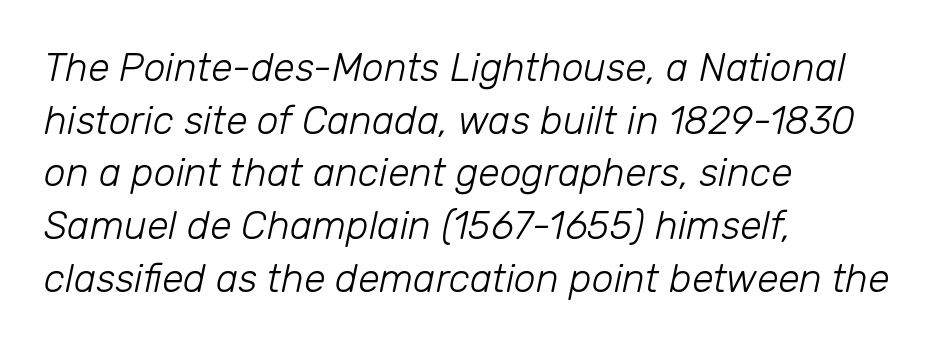
The image shows 39 px light type, italic (leaning right); set left-aligned, normal line spacing (1.35x), normal letter spacing, not underlined; low stroke contrast and a medium x-height.
